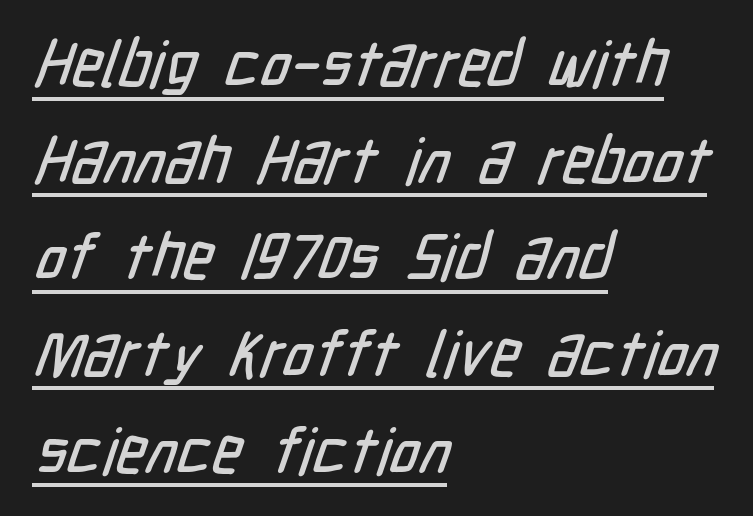
Here the designer chose a conventional face with non-uniform glyph widths. Underline: present. Caption: multi-line text, flush left, ragged right. The leading is moderate, giving the passage an even texture. A sans-serif font was chosen for this passage. The type is set solid horizontally, with unmodified tracking.
